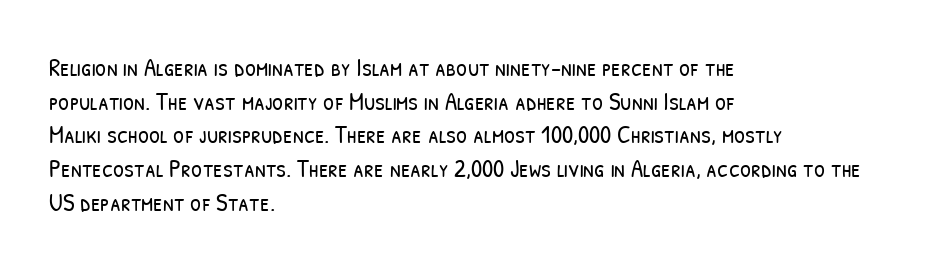
This reads as an unemphasized weight, regular at the heaviest. Honestly, the row spacing looks completely unremarkable. The paragraph shown leans on its left margin. The passage shown has conventional tracking throughout. Descenders hang freely into open space.
